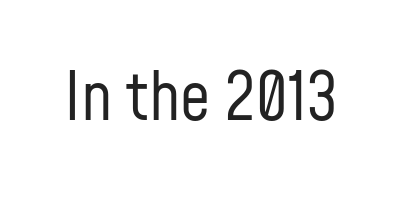
Just letters on the line, the space beneath them empty. The font family rendered here belongs to the sans-serif group. Students, note that the glyphs here touch the page at normal intervals. Weight: in the light-to-regular range. A roman cut, with each character standing at attention. The face used here is proportionally spaced, like ordinary book or web type.
